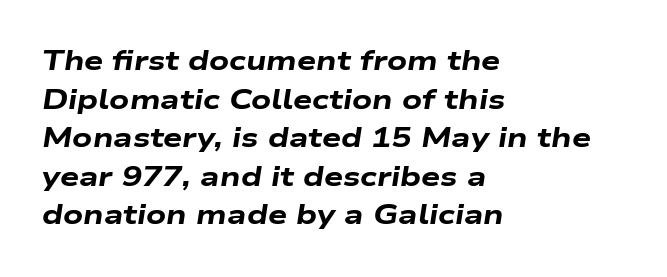
There is no visible air inserted between adjacent glyphs. You'd pick this weight for a headline — it's a proper bold. The typesetter chose a ragged-right arrangement here. A clean baseline with only descenders dipping below it.
